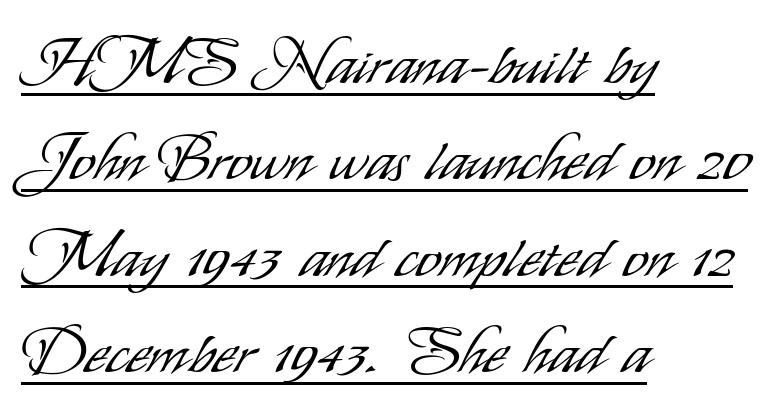
The image shows 63 px light, condensed sans-serif type; set left-aligned, normal line spacing (1.53x), normal letter spacing, underlined; low stroke contrast and a small x-height.
